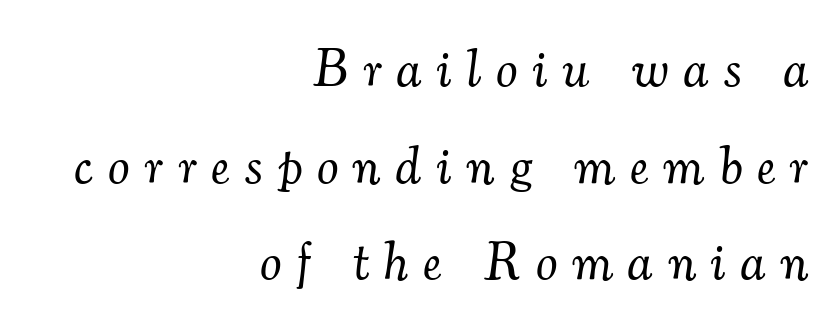
{"serif": "yes", "italic": "yes", "lean": "right", "slant_degrees": 7, "bold": "no", "weight": "light", "width": "normal", "stroke_contrast": "medium", "x_height": "small", "monospaced": "no", "underline": "no", "align": "right", "line_spacing_ratio": 1.79, "letter_spacing": "wide", "letter_spacing_em": 0.28, "glyph_px": 54}
